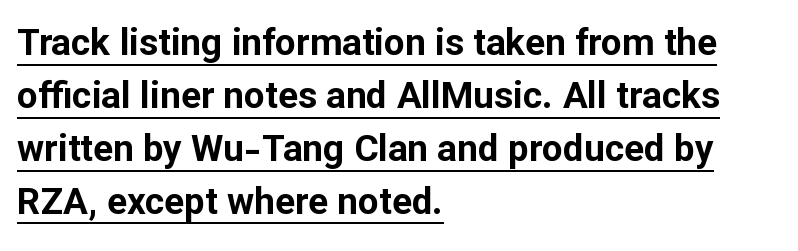
Q: Is the text bold? A: Yes.
Q: Is the text italic (slanted)? A: No, it is upright.
Q: Is the typeface a serif or a sans-serif typeface? A: Sans-serif.
Q: Is the text underlined? A: Yes.
Q: How is the paragraph aligned? A: Left-aligned.
Q: Is the spacing between letters normal or unusually wide? A: Normal.
Q: Is the spacing between lines tight, normal or loose? A: Normal.
Q: Width (condensed, normal, or wide)? A: Normal.
Q: Stroke contrast? A: Low.
Q: x-height? A: Medium.
Q: Monospaced? A: No.
